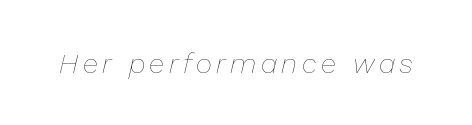
Q: Is the text bold? A: No.
Q: Is the text italic (slanted)? A: Yes, it leans right by about 13 degrees.
Q: Is the text underlined? A: No.
Q: Width (condensed, normal, or wide)? A: Normal.
Q: Stroke contrast? A: Low.
Q: x-height? A: Medium.
Q: Monospaced? A: No.
